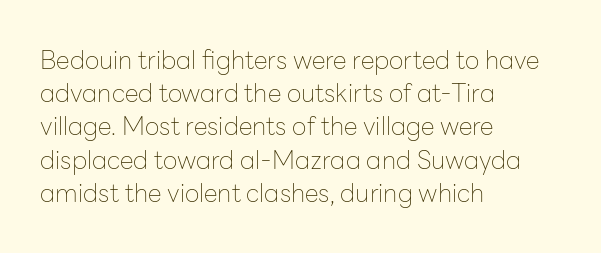
Q: Is the text bold? A: No.
Q: Is the text italic (slanted)? A: No, it is upright.
Q: Is the text underlined? A: No.
Q: How is the paragraph aligned? A: Left-aligned.
Q: Is the spacing between letters normal or unusually wide? A: Normal.
Q: Is the spacing between lines tight, normal or loose? A: Normal.
